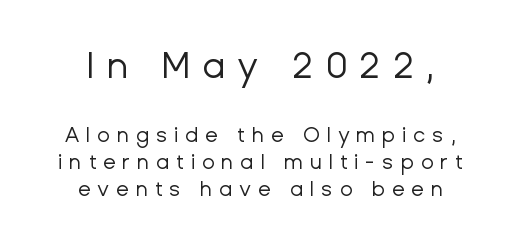
No word sits above an underline. Proportional: the letters do not fall into vertical columns. Vertically, the passage feels balanced, rows spaced as you'd expect. Characters follow at a spacing far wider than the type designer built in. Check where the strokes stop: nothing finishes them off — pure sans. Each stroke keeps to a modest, everyday thickness or less.
